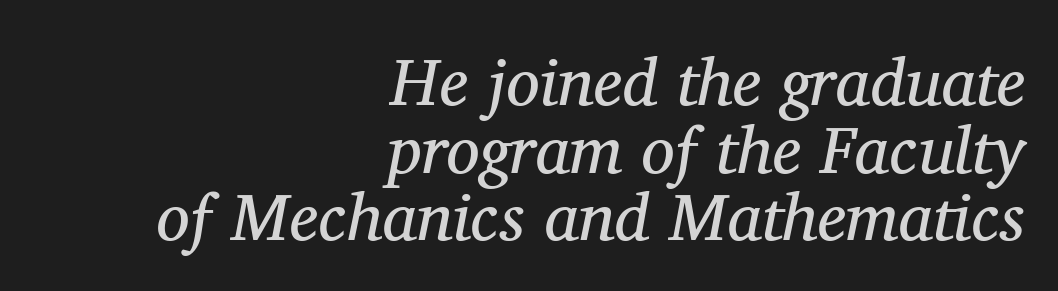
The image shows 67 px regular-weight serif type, italic (leaning right); set right-aligned, tight line spacing (1.01x), normal letter spacing, not underlined; medium stroke contrast and a medium x-height.
